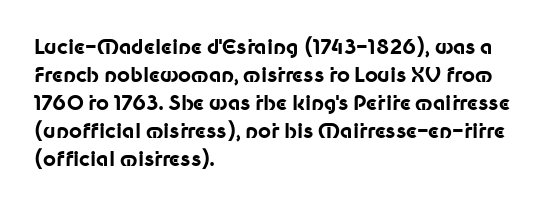
The image shows 20 px bold type, upright; set left-aligned, normal line spacing (1.4x), normal letter spacing, not underlined.
